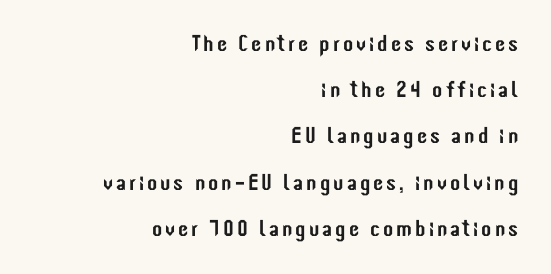
{"italic": "no", "underline": "no", "align": "right", "line_spacing": "loose", "line_spacing_ratio": 2.01, "glyph_px": 23}
